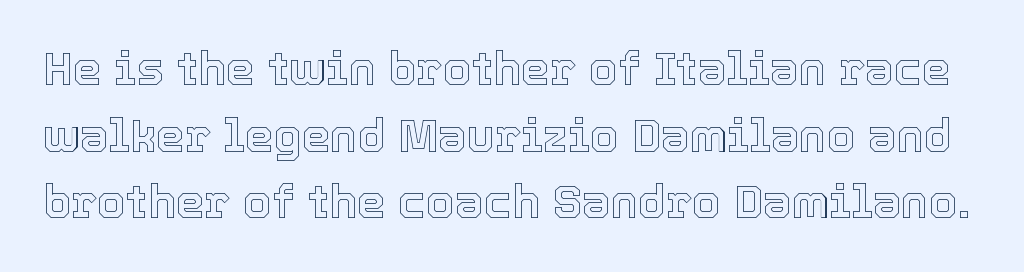
Q: Is the text italic (slanted)? A: No, it is upright.
Q: Is the text underlined? A: No.
Q: Is the spacing between letters normal or unusually wide? A: Normal.
Q: Is the spacing between lines tight, normal or loose? A: Normal.
Q: Width (condensed, normal, or wide)? A: Normal.
Q: x-height? A: Medium.
Q: Monospaced? A: No.
